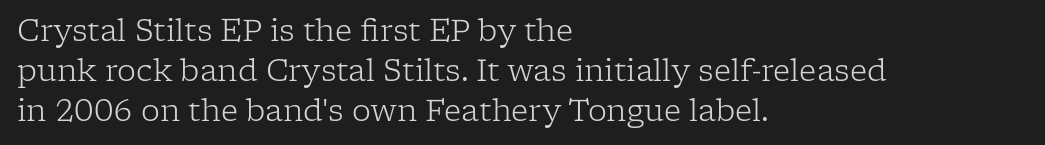
{"serif": "yes", "italic": "no", "bold": "no", "weight": "light", "width": "normal", "stroke_contrast": "low", "x_height": "medium", "monospaced": "no", "underline": "no", "align": "left", "line_spacing": "normal", "line_spacing_ratio": 1.33, "letter_spacing": "normal", "letter_spacing_em": 0.0, "glyph_px": 30}
